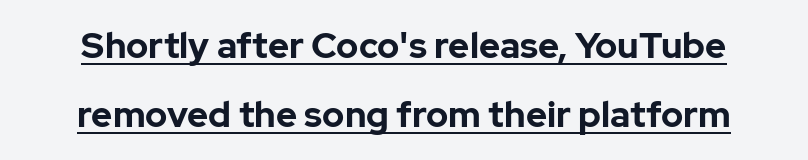
Q: Is the text bold? A: Yes.
Q: Is the text italic (slanted)? A: No, it is upright.
Q: Is the typeface a serif or a sans-serif typeface? A: Sans-serif.
Q: Is the text underlined? A: Yes.
Q: Is the spacing between letters normal or unusually wide? A: Normal.
Q: Is the spacing between lines tight, normal or loose? A: Loose.
Q: Width (condensed, normal, or wide)? A: Normal.
Q: Stroke contrast? A: Low.
Q: x-height? A: Medium.
Q: Monospaced? A: No.
